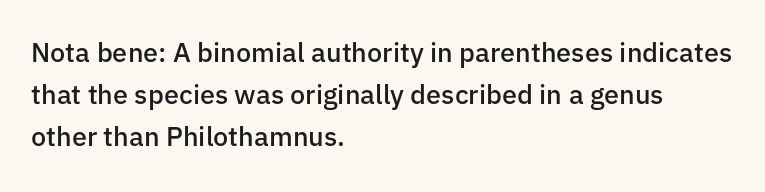
{"italic": "no", "bold": "semi", "underline": "no", "align": "left", "line_spacing": "normal", "line_spacing_ratio": 1.55, "letter_spacing": "normal", "letter_spacing_em": 0.0, "glyph_px": 27}
